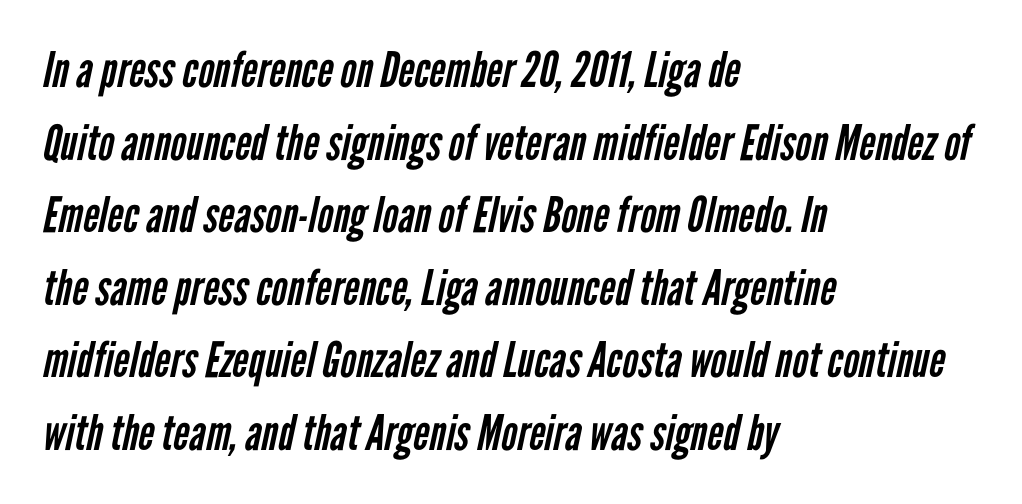
{"serif": "no", "bold": "no", "weight": "regular", "width": "condensed", "stroke_contrast": "low", "x_height": "medium", "monospaced": "no", "underline": "no", "align": "left", "line_spacing": "normal", "line_spacing_ratio": 1.48, "letter_spacing": "normal", "letter_spacing_em": 0.0, "glyph_px": 49}
